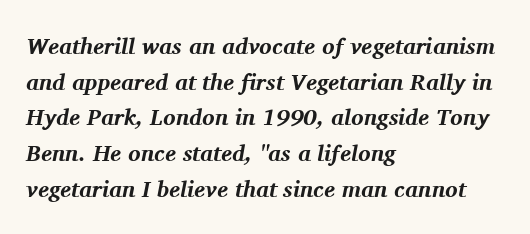
Q: Is the text bold? A: Yes.
Q: Is the text italic (slanted)? A: Yes, it leans right by about 11 degrees.
Q: Is the text underlined? A: No.
Q: How is the paragraph aligned? A: Left-aligned.
Q: Is the spacing between letters normal or unusually wide? A: Normal.
Q: Is the spacing between lines tight, normal or loose? A: Normal.
